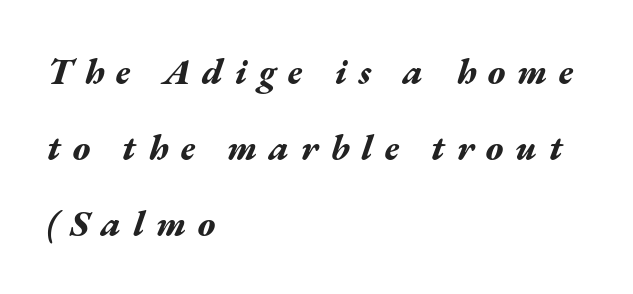
Q: Is the text bold? A: Yes.
Q: Is the text italic (slanted)? A: Yes, it leans right by about 17 degrees.
Q: Is the text underlined? A: No.
Q: How is the paragraph aligned? A: Left-aligned.
Q: Is the spacing between letters normal or unusually wide? A: Unusually wide.
Q: Is the spacing between lines tight, normal or loose? A: Loose.
Q: Width (condensed, normal, or wide)? A: Wide.
Q: Stroke contrast? A: Medium.
Q: x-height? A: Medium.
Q: Monospaced? A: No.
